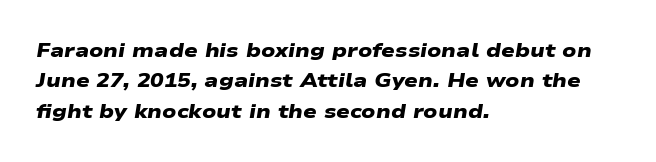
Inter-character spacing is left at the font's built-in metrics. The lines sit at an ordinary, default distance from one another. Plain, unruled lines of type. Stroke thickness is high; the sample reads as a true bold.
